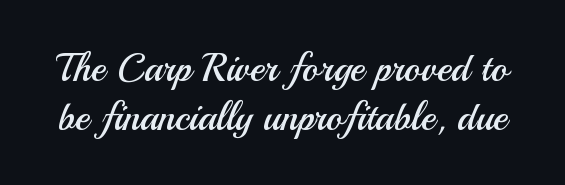
{"serif": "no", "bold": "no", "weight": "regular", "width": "normal", "stroke_contrast": "medium", "x_height": "small", "monospaced": "no", "underline": "no", "line_spacing": "normal", "line_spacing_ratio": 1.25, "letter_spacing": "normal", "letter_spacing_em": 0.0, "glyph_px": 39}
